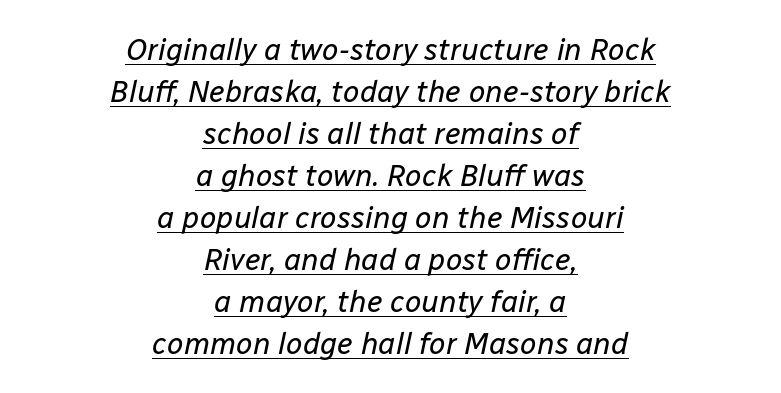
Does a line run under the words? Yes, clearly. Slanted lettering throughout. The lines are quadded center. The rendering uses natural spacing where letterforms have individual widths.
